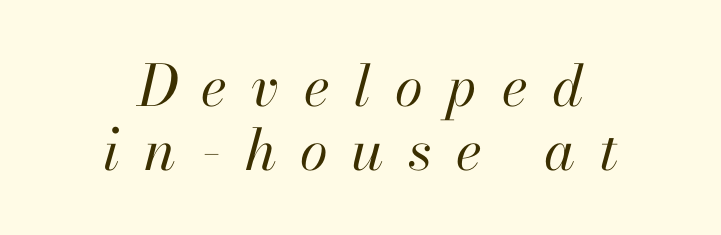
{"italic": "yes", "lean": "right", "slant_degrees": 13, "bold": "no", "weight": "regular", "width": "normal", "stroke_contrast": "high", "x_height": "small", "monospaced": "no", "underline": "no", "align": "center", "line_spacing": "tight", "line_spacing_ratio": 1.13, "letter_spacing": "wide", "letter_spacing_em": 0.42, "glyph_px": 57}
